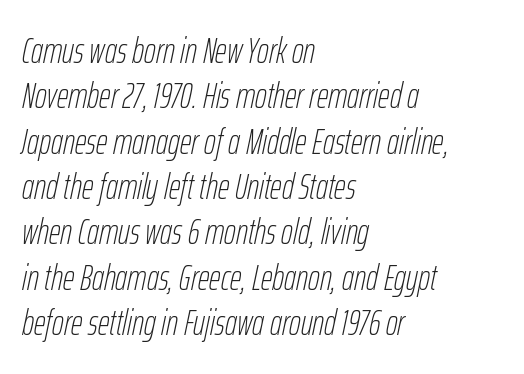
{"italic": "yes", "lean": "right", "slant_degrees": 12, "bold": "no", "weight": "thin", "width": "condensed", "stroke_contrast": "low", "x_height": "medium", "monospaced": "no", "underline": "no", "align": "left", "line_spacing": "normal", "line_spacing_ratio": 1.26, "letter_spacing": "normal", "letter_spacing_em": 0.0, "glyph_px": 36}
